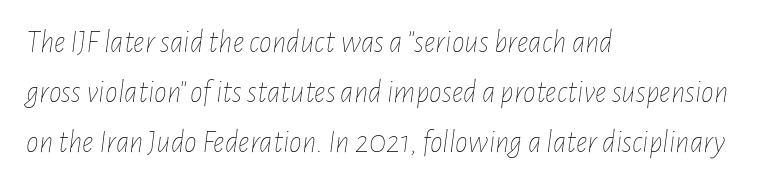
{"italic": "yes", "lean": "right", "slant_degrees": 7, "bold": "no", "weight": "thin", "width": "condensed", "stroke_contrast": "low", "x_height": "medium", "monospaced": "no", "underline": "no", "align": "left", "line_spacing": "normal", "line_spacing_ratio": 1.57, "letter_spacing": "normal", "letter_spacing_em": 0.0, "glyph_px": 32}
